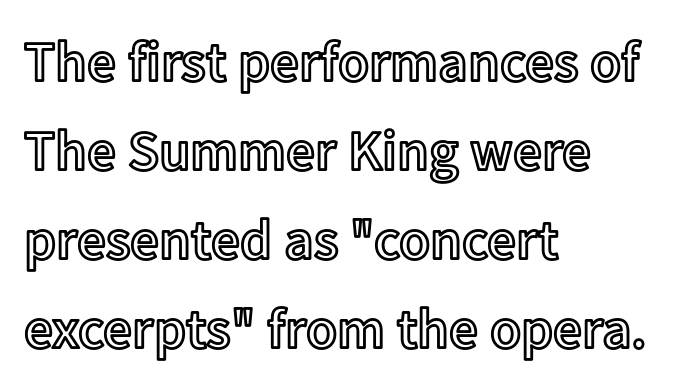
Q: Is the text italic (slanted)? A: No, it is upright.
Q: Is the text underlined? A: No.
Q: How is the paragraph aligned? A: Left-aligned.
Q: Is the spacing between letters normal or unusually wide? A: Normal.
Q: Is the spacing between lines tight, normal or loose? A: Normal.
Q: Width (condensed, normal, or wide)? A: Normal.
Q: x-height? A: Medium.
Q: Monospaced? A: No.
